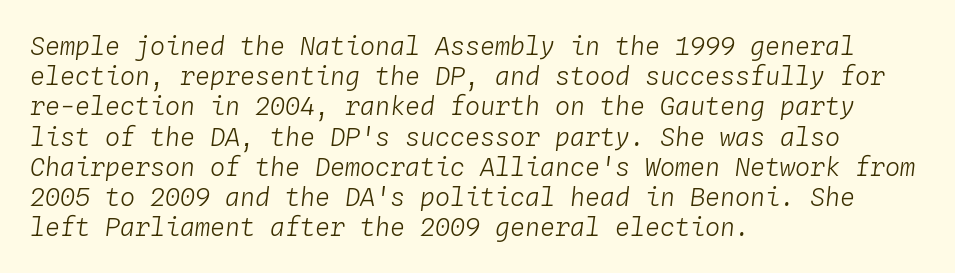
Honestly, there is no underline to notice here at all. The font is comparable to plain body text, perhaps lighter. Would a proofreader flag this as italicized? Yes. The rag falls on the right side of this text block.
